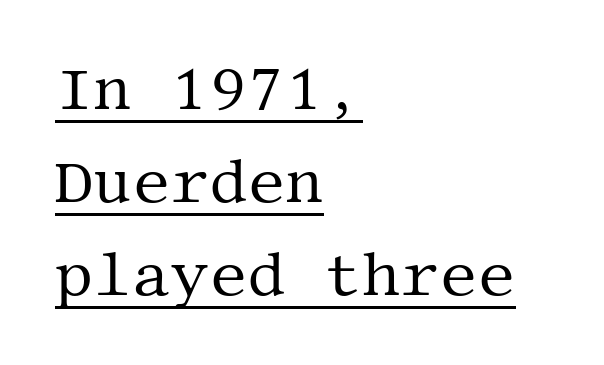
Q: Is the text bold? A: No.
Q: Is the text italic (slanted)? A: No, it is upright.
Q: Is the typeface a serif or a sans-serif typeface? A: Serif.
Q: Is the text underlined? A: Yes.
Q: How is the paragraph aligned? A: Left-aligned.
Q: Is the spacing between letters normal or unusually wide? A: Normal.
Q: Is the spacing between lines tight, normal or loose? A: Normal.
Q: Width (condensed, normal, or wide)? A: Normal.
Q: Stroke contrast? A: Medium.
Q: x-height? A: Large.
